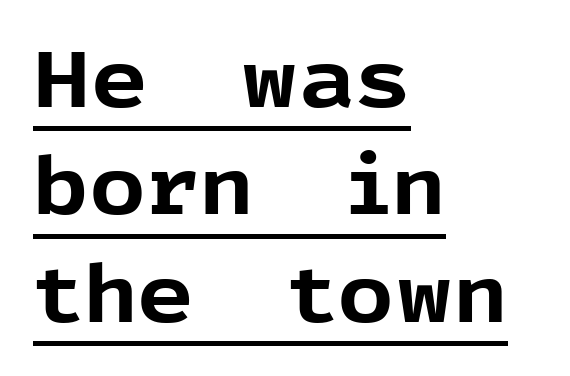
The image shows 79 px bold sans-serif type, upright; set left-aligned, normal line spacing (1.36x), normal letter spacing, underlined; a medium x-height.
